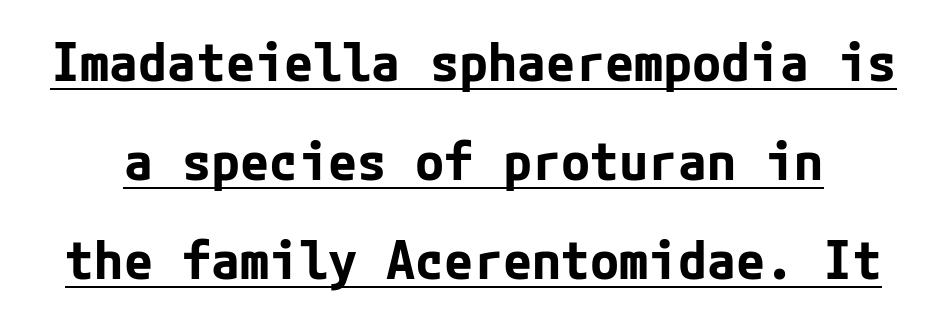
The image shows 53 px bold sans-serif type, upright; set line spacing 1.87x, normal letter spacing, underlined; low stroke contrast and a medium x-height.
